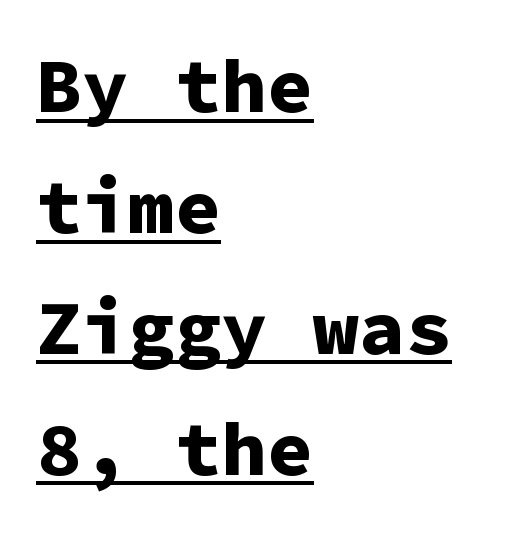
Q: Is the text bold? A: Yes.
Q: Is the text italic (slanted)? A: No, it is upright.
Q: Is the typeface a serif or a sans-serif typeface? A: Sans-serif.
Q: Is the text underlined? A: Yes.
Q: How is the paragraph aligned? A: Left-aligned.
Q: Is the spacing between letters normal or unusually wide? A: Normal.
Q: Is the spacing between lines tight, normal or loose? A: Normal.
Q: Width (condensed, normal, or wide)? A: Normal.
Q: Stroke contrast? A: Low.
Q: x-height? A: Medium.
Q: Monospaced? A: Yes.
